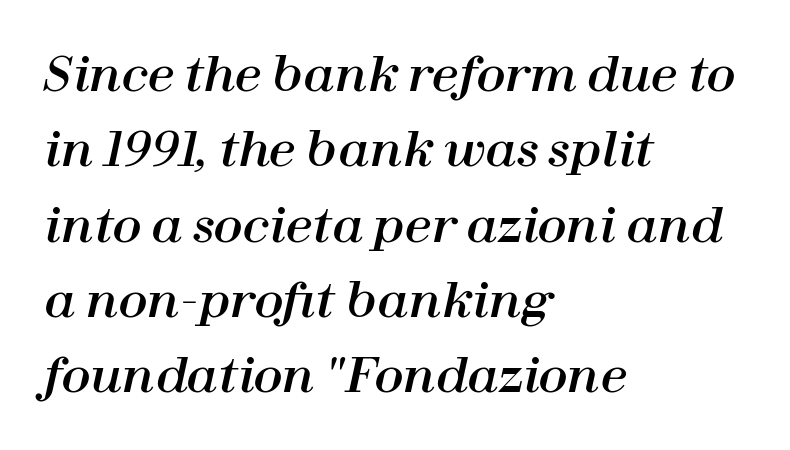
Q: Is the text italic (slanted)? A: Yes, it leans right by about 12 degrees.
Q: Is the text underlined? A: No.
Q: How is the paragraph aligned? A: Left-aligned.
Q: Is the spacing between letters normal or unusually wide? A: Normal.
Q: Is the spacing between lines tight, normal or loose? A: Normal.
Q: Width (condensed, normal, or wide)? A: Normal.
Q: Stroke contrast? A: High.
Q: x-height? A: Medium.
Q: Monospaced? A: No.
